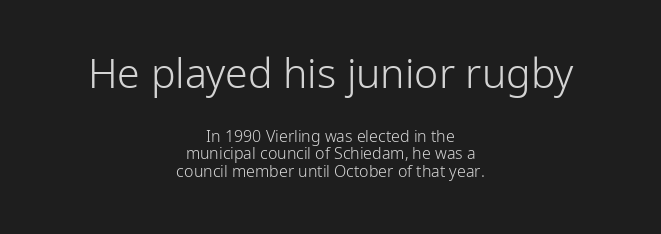
Q: Is the text bold? A: No.
Q: Is the text italic (slanted)? A: No, it is upright.
Q: Is the typeface a serif or a sans-serif typeface? A: Sans-serif.
Q: Is the text underlined? A: No.
Q: How is the paragraph aligned? A: Centered.
Q: Is the spacing between letters normal or unusually wide? A: Normal.
Q: Is the spacing between lines tight, normal or loose? A: Tight.
Q: Which block of text is set in a larger size, the first (top) or the second (bottom)? A: The first (top) one.
Q: Width (condensed, normal, or wide)? A: Normal.
Q: Stroke contrast? A: Low.
Q: x-height? A: Medium.
Q: Monospaced? A: No.
